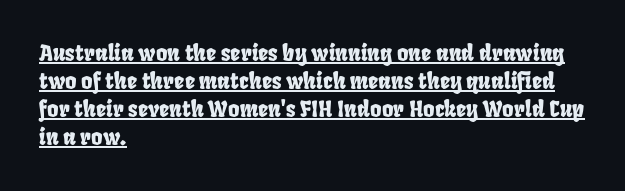
Observe the ordinary spacing: letters are neighbours, not strangers. The lettering is marked with a stroke running underneath it. The ragged edge is on the right, which tells us the setting is flush left. This block has exactly the height ordinary leading produces.
